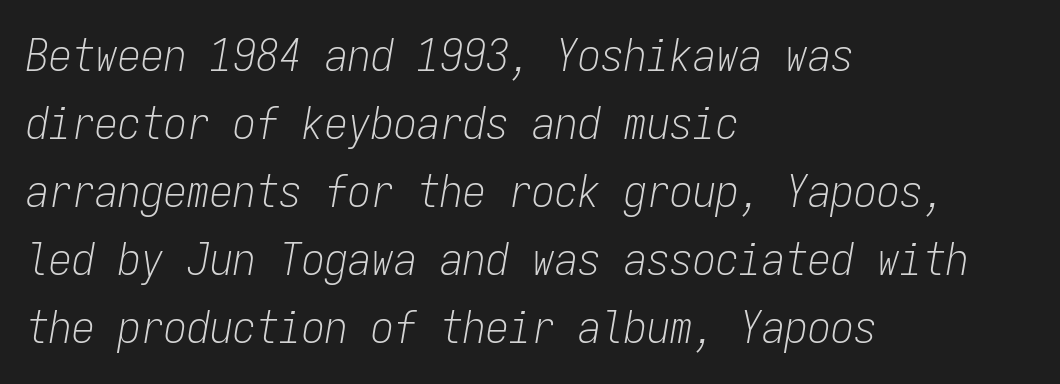
The image shows 46 px light, condensed type, italic (leaning right), monospaced; set left-aligned, normal line spacing (1.48x), normal letter spacing, not underlined; low stroke contrast and a medium x-height.
